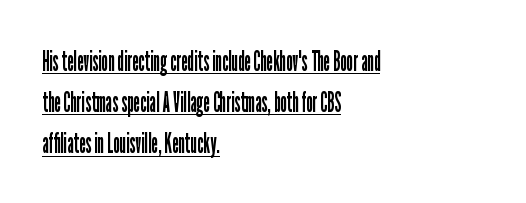
{"serif": "no", "italic": "no", "bold": "no", "weight": "regular", "width": "condensed", "stroke_contrast": "low", "x_height": "medium", "monospaced": "no", "underline": "yes", "align": "left", "line_spacing": "normal", "line_spacing_ratio": 1.42, "letter_spacing": "normal", "letter_spacing_em": 0.0, "glyph_px": 29}
